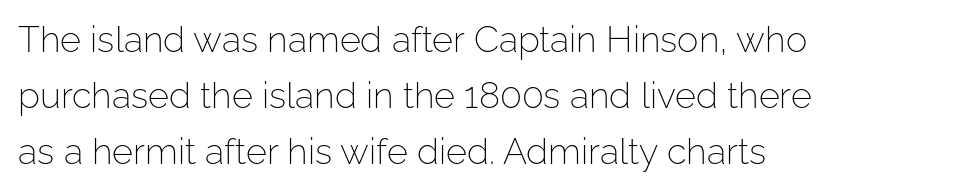
Think standard paragraph weight, or any step lighter than that. Nope, no serifs anywhere on these letters. Where is the straight margin? On the left. Nope, not italic — everything's standing straight. The face used here is rendered with its standard letterfit. The passage shown is typed in a proportional face where columns would drift.
